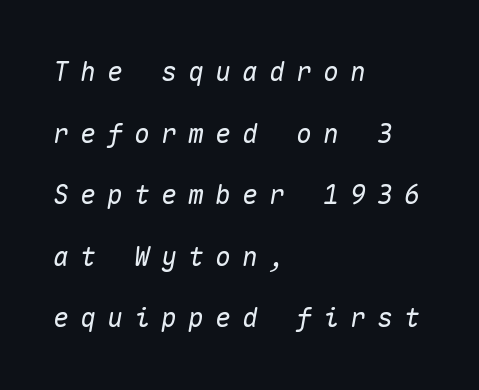
Is the type slanted? Yes — the strokes lean at a clear angle. Reading down the block, your eye returns to a fixed left position each line. Successive baselines arrive slowly, with a big drop between each. The area under the type is left untouched. How are the letters spaced? Widely, with obvious added tracking.
